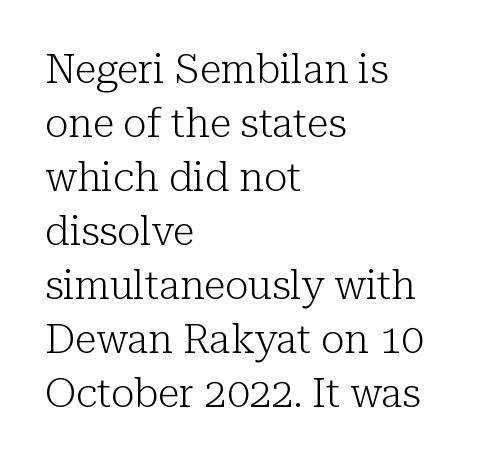
{"serif": "yes", "italic": "no", "bold": "no", "weight": "light", "width": "normal", "stroke_contrast": "low", "x_height": "medium", "monospaced": "no", "underline": "no", "align": "left", "line_spacing": "normal", "line_spacing_ratio": 1.35, "letter_spacing": "normal", "letter_spacing_em": 0.0, "glyph_px": 40}
